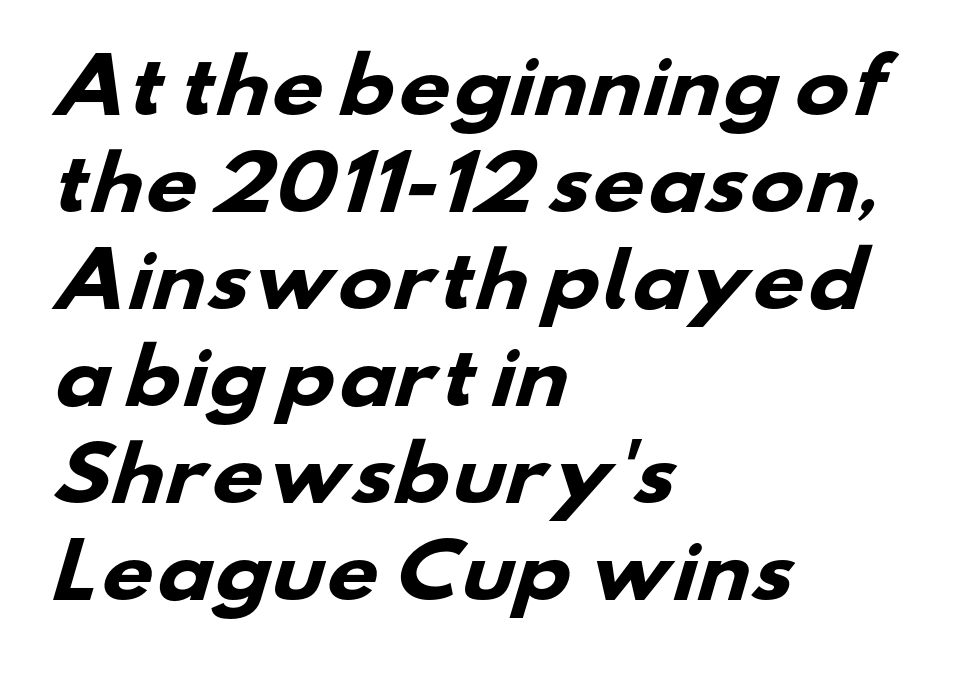
{"serif": "no", "bold": "yes", "weight": "heavy", "width": "wide", "stroke_contrast": "low", "x_height": "small", "monospaced": "no", "underline": "no", "align": "left", "line_spacing": "normal", "line_spacing_ratio": 1.33, "letter_spacing": "normal", "letter_spacing_em": 0.0, "glyph_px": 73}
